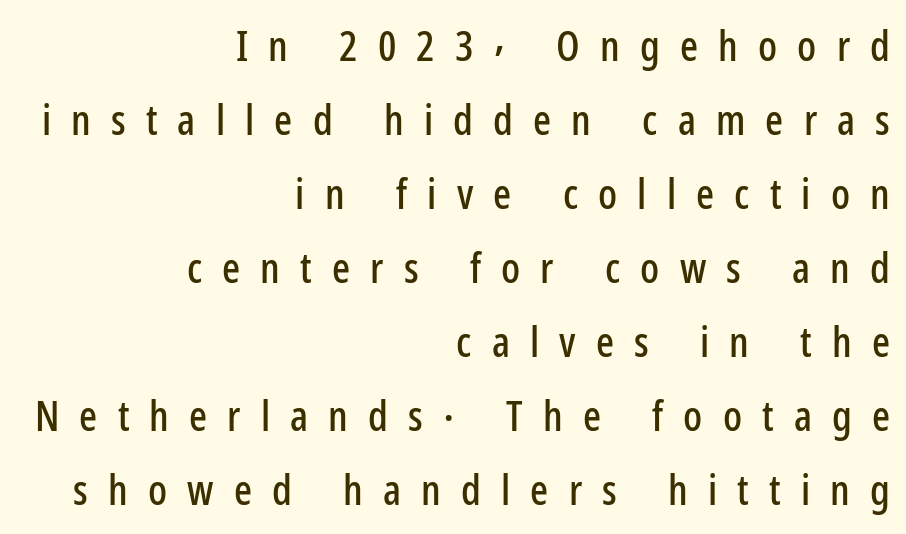
The image shows 42 px condensed sans-serif type, upright; set right-aligned, line spacing 1.76x, unusually wide letter spacing (+0.48 em), not underlined; low stroke contrast and a medium x-height.
